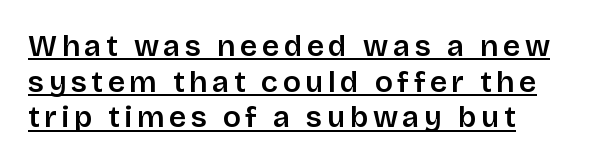
What decoration does the sample have? An underline. A roman cut, with each character standing at attention. This sample is left-justified, so line endings fall wherever the words run out. What kind of face is this? One without serifs — a sans. The rendering uses natural spacing where letterforms have individual widths.
